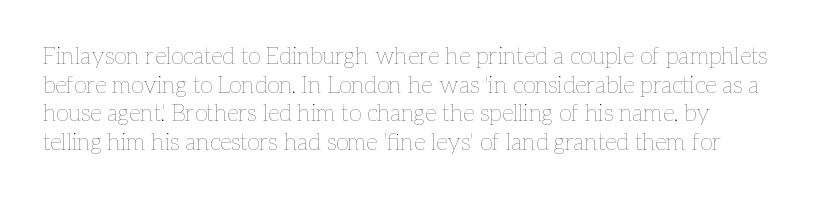
Honestly, the letter spacing is just normal — you wouldn't notice it. Lines of text with bare space underneath. Honestly, the row spacing looks completely unremarkable. Think standard paragraph weight, or any step lighter than that. Ascenders rise straight up at ninety degrees.
